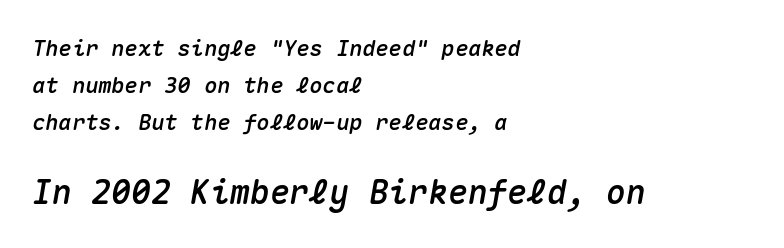
The image shows 33 px text type, italic (leaning right), monospaced; set left-aligned, normal line spacing (1.68x), normal letter spacing, not underlined; the second (bottom) block is 1.5x larger; medium stroke contrast and a medium x-height.
